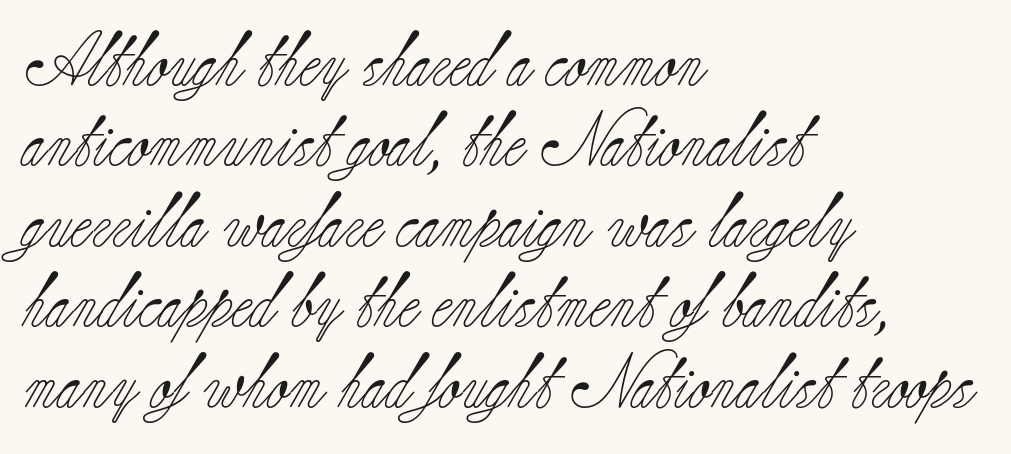
Q: Is the text bold? A: No.
Q: Is the text italic (slanted)? A: Yes.
Q: Is the typeface a serif or a sans-serif typeface? A: Serif.
Q: Is the text underlined? A: No.
Q: How is the paragraph aligned? A: Left-aligned.
Q: Is the spacing between letters normal or unusually wide? A: Normal.
Q: Is the spacing between lines tight, normal or loose? A: Normal.
Q: Width (condensed, normal, or wide)? A: Normal.
Q: Stroke contrast? A: Low.
Q: x-height? A: Small.
Q: Monospaced? A: No.
